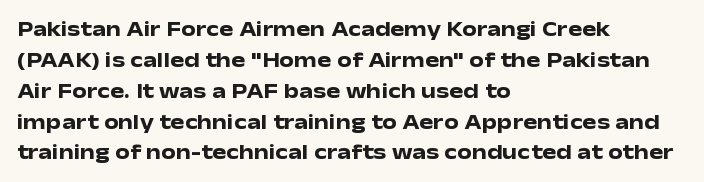
The image shows 21 px bold type, upright; set left-aligned, normal line spacing (1.47x), normal letter spacing, not underlined.
